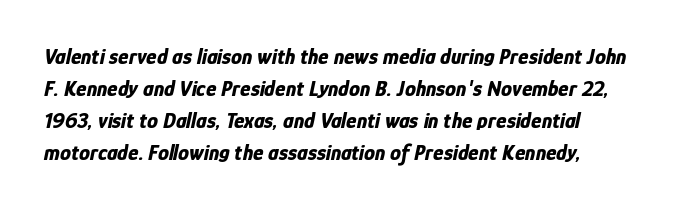
Q: Is the text bold? A: Yes.
Q: Is the text italic (slanted)? A: Yes, it leans right by about 12 degrees.
Q: Is the text underlined? A: No.
Q: Is the spacing between letters normal or unusually wide? A: Normal.
Q: Is the spacing between lines tight, normal or loose? A: Normal.
